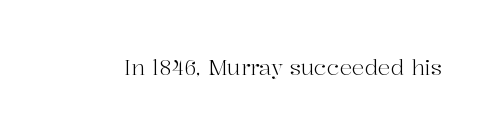
{"italic": "no", "bold": "no", "underline": "no", "letter_spacing": "normal", "letter_spacing_em": 0.0, "glyph_px": 21}
